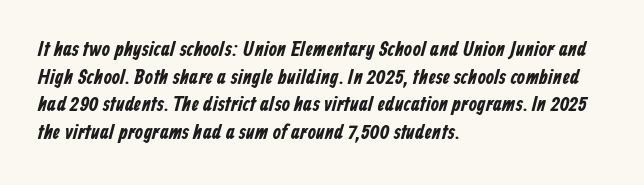
The image shows 21 px text type; set left-aligned, normal line spacing (1.32x), normal letter spacing, not underlined.
